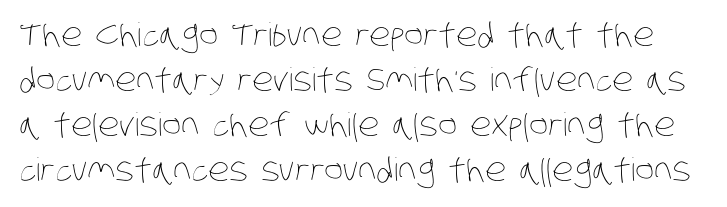
Q: Is the text bold? A: No.
Q: Is the text underlined? A: No.
Q: Is the spacing between letters normal or unusually wide? A: Normal.
Q: Is the spacing between lines tight, normal or loose? A: Normal.
Q: Width (condensed, normal, or wide)? A: Condensed.
Q: Stroke contrast? A: Low.
Q: x-height? A: Large.
Q: Monospaced? A: No.
